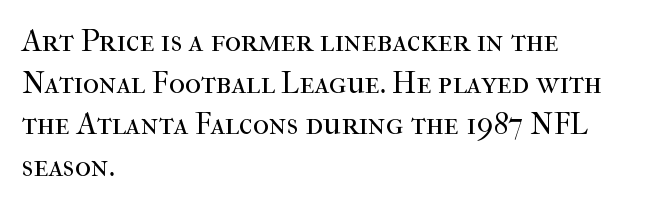
Q: Is the text bold? A: No.
Q: Is the text italic (slanted)? A: No, it is upright.
Q: Is the typeface a serif or a sans-serif typeface? A: Serif.
Q: Is the text underlined? A: No.
Q: How is the paragraph aligned? A: Left-aligned.
Q: Is the spacing between letters normal or unusually wide? A: Normal.
Q: Is the spacing between lines tight, normal or loose? A: Normal.
Q: Width (condensed, normal, or wide)? A: Normal.
Q: Stroke contrast? A: High.
Q: x-height? A: Medium.
Q: Monospaced? A: No.
